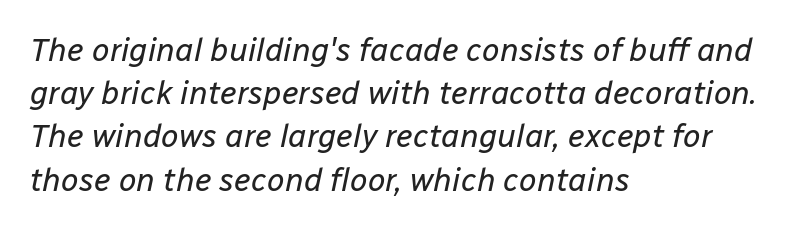
The passage shown is typed in a proportional face where columns would drift. The zone under the glyphs is completely vacant. These lines keep a tight, regular rhythm from letter to letter. Layout note: lines flush left. Whoever set this chose a conventional vertical rhythm.
